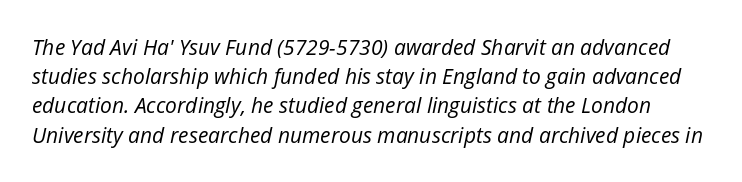
Inter-character spacing is left at the font's built-in metrics. Italic? Definitely — the glyphs are oblique. This rendering features lettering with no underline. Summary of vertical rhythm: regular, with standard interline spacing.
